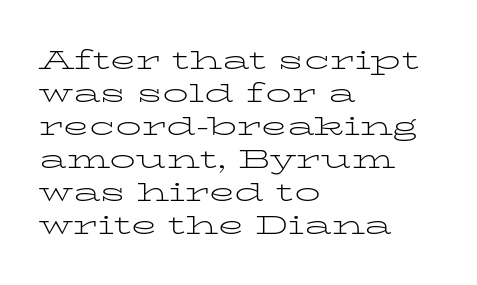
Q: Is the text bold? A: No.
Q: Is the text italic (slanted)? A: No, it is upright.
Q: Is the text underlined? A: No.
Q: How is the paragraph aligned? A: Left-aligned.
Q: Is the spacing between letters normal or unusually wide? A: Normal.
Q: Is the spacing between lines tight, normal or loose? A: Normal.
